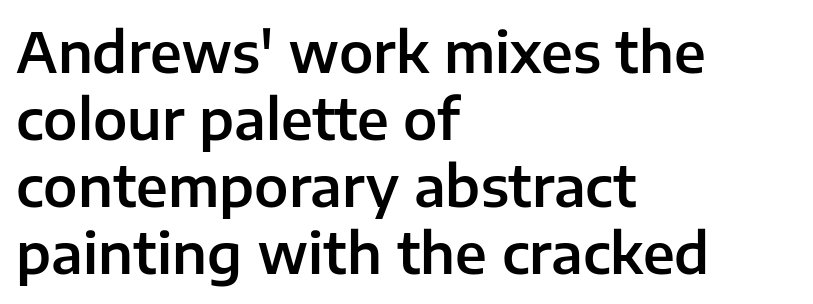
{"serif": "no", "italic": "no", "width": "normal", "stroke_contrast": "low", "x_height": "medium", "monospaced": "no", "underline": "no", "align": "left", "line_spacing_ratio": 1.22, "letter_spacing": "normal", "letter_spacing_em": 0.0, "glyph_px": 55}
